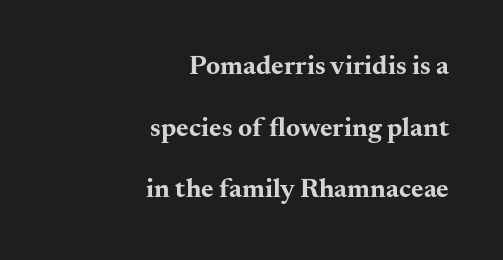
Q: Is the text bold? A: Yes.
Q: Is the text italic (slanted)? A: No, it is upright.
Q: Is the text underlined? A: No.
Q: How is the paragraph aligned? A: Right-aligned.
Q: Is the spacing between letters normal or unusually wide? A: Normal.
Q: Is the spacing between lines tight, normal or loose? A: Loose.
